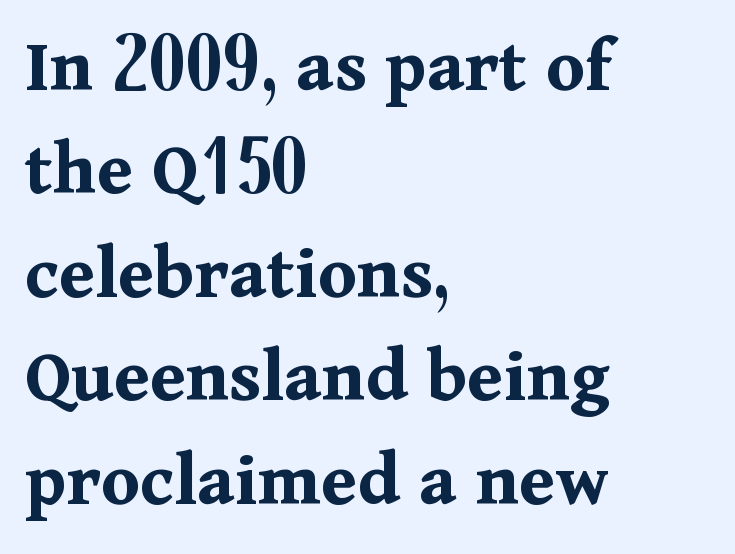
{"serif": "yes", "italic": "no", "bold": "yes", "weight": "bold", "width": "normal", "stroke_contrast": "medium", "x_height": "medium", "monospaced": "no", "underline": "no", "align": "left", "line_spacing": "normal", "line_spacing_ratio": 1.31, "letter_spacing": "normal", "letter_spacing_em": 0.0, "glyph_px": 79}
